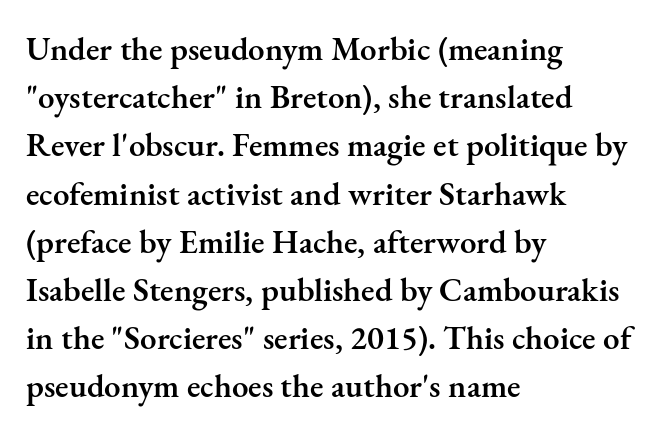
Examine the stroke ends and you'll spot serifs. How heavy is the stroke? Medium-heavy — a semibold, shy of bold. Nobody touched the tracking dial on this one. The letters advance in unequal steps, a hallmark of proportional type. The typography opts for an upright posture over an oblique one. Does the copy run flush right? No — it runs flush left.
